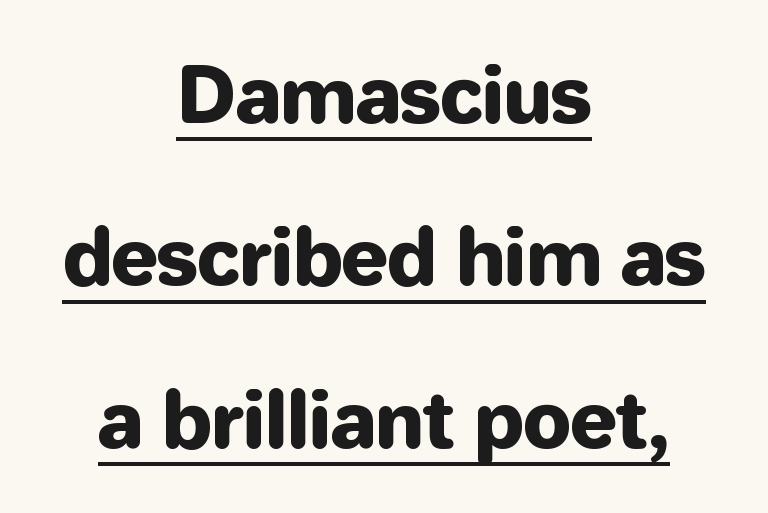
The rendering uses natural spacing where letterforms have individual widths. What kind of face is this? One without serifs — a sans. These characters rest on top of a visible drawn line. The lines in this sample share a center point and differ in where they start and stop. Posture: vertical. Students, observe: this is what heavily led, spacious text looks like.
